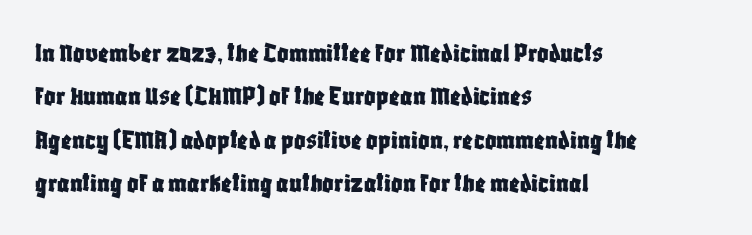
{"serif": "no", "italic": "no", "width": "condensed", "stroke_contrast": "low", "x_height": "large", "monospaced": "no", "underline": "no", "align": "left", "line_spacing": "normal", "line_spacing_ratio": 1.55, "letter_spacing": "normal", "letter_spacing_em": 0.0, "glyph_px": 28}
